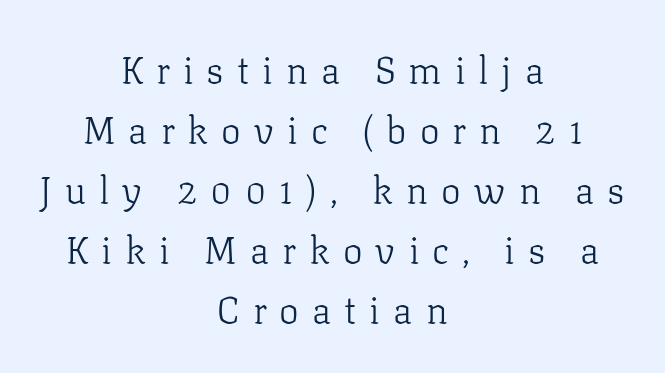
Does extra space separate the letters? Yes, quite a lot of it. Leftover space on each line is divided equally before and after the words. Notice how descenders clear the ascenders below comfortably — that's standard leading. Glance below the letters and you will spot only blank space. The strokes are not fattened; the text isn't bold. The specimen reads as upright at a glance.
